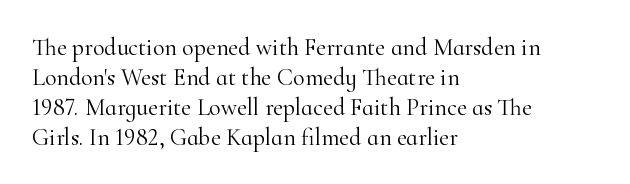
Q: Is the text bold? A: No.
Q: Is the text italic (slanted)? A: No, it is upright.
Q: Is the text underlined? A: No.
Q: How is the paragraph aligned? A: Left-aligned.
Q: Is the spacing between letters normal or unusually wide? A: Normal.
Q: Is the spacing between lines tight, normal or loose? A: Normal.
